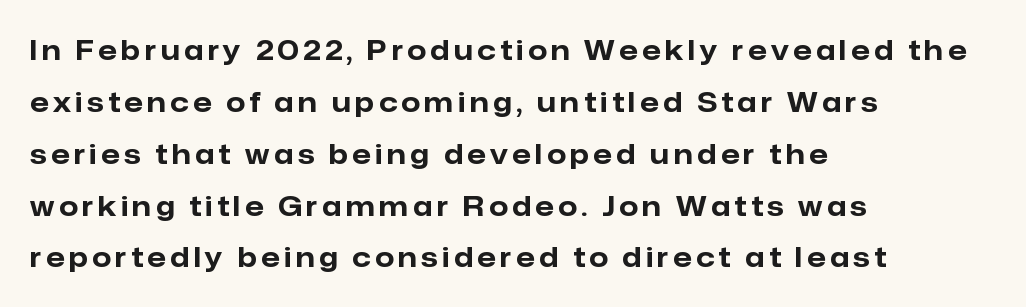
The image shows 27 px bold type, upright; set left-aligned, loose line spacing (1.92x), not underlined.
